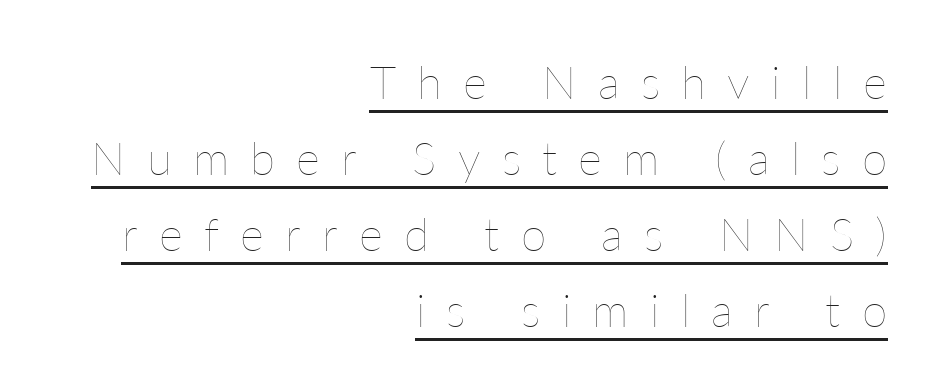
The image shows 46 px thin type, upright; set right-aligned, normal line spacing (1.65x), unusually wide letter spacing (+0.46 em), underlined; low stroke contrast and a medium x-height.
